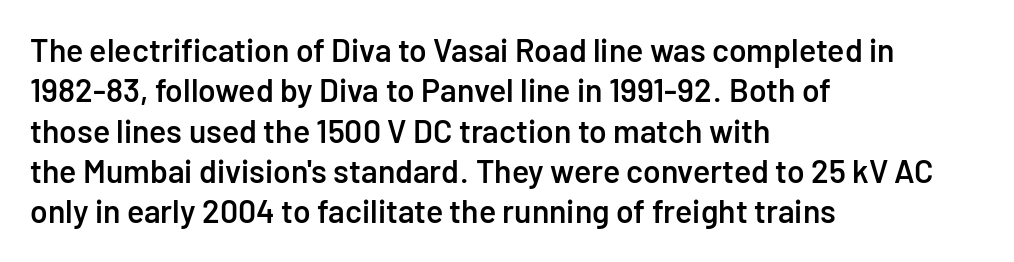
Q: Is the text bold? A: Semi-bold.
Q: Is the text italic (slanted)? A: No, it is upright.
Q: Is the typeface a serif or a sans-serif typeface? A: Sans-serif.
Q: Is the text underlined? A: No.
Q: How is the paragraph aligned? A: Left-aligned.
Q: Is the spacing between letters normal or unusually wide? A: Normal.
Q: Is the spacing between lines tight, normal or loose? A: Normal.
Q: Width (condensed, normal, or wide)? A: Normal.
Q: Stroke contrast? A: Low.
Q: x-height? A: Medium.
Q: Monospaced? A: No.
